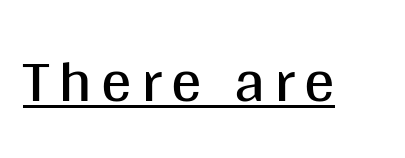
Q: Is the text bold? A: No.
Q: Is the text italic (slanted)? A: No, it is upright.
Q: Is the typeface a serif or a sans-serif typeface? A: Sans-serif.
Q: Is the text underlined? A: Yes.
Q: Width (condensed, normal, or wide)? A: Normal.
Q: Stroke contrast? A: Medium.
Q: x-height? A: Large.
Q: Monospaced? A: No.
